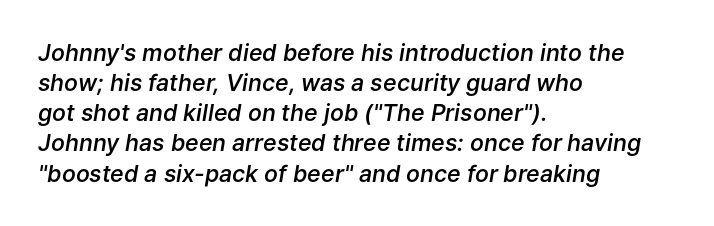
Any mark beneath the type? The region is blank. The passage shown leans; its letterforms are oblique. Vertically, the passage feels balanced, rows spaced as you'd expect. Caption: semibold face, moderately heavy strokes. Glyph-to-glyph distance matches everyday printed text. Teacher's note: observe the even left margin — that is flush-left alignment.
